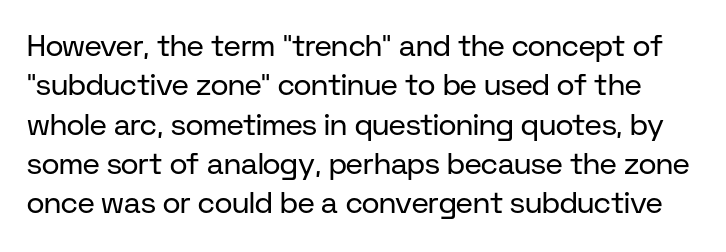
Q: Is the text bold? A: No.
Q: Is the text italic (slanted)? A: No, it is upright.
Q: Is the typeface a serif or a sans-serif typeface? A: Sans-serif.
Q: Is the text underlined? A: No.
Q: Is the spacing between letters normal or unusually wide? A: Normal.
Q: Is the spacing between lines tight, normal or loose? A: Normal.
Q: Width (condensed, normal, or wide)? A: Normal.
Q: Stroke contrast? A: Low.
Q: x-height? A: Medium.
Q: Monospaced? A: No.
